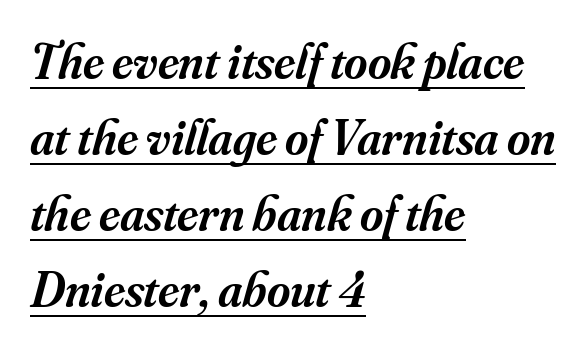
Q: Is the text bold? A: Semi-bold.
Q: Is the text italic (slanted)? A: Yes, it leans right by about 16 degrees.
Q: Is the typeface a serif or a sans-serif typeface? A: Serif.
Q: Is the text underlined? A: Yes.
Q: How is the paragraph aligned? A: Left-aligned.
Q: Is the spacing between letters normal or unusually wide? A: Normal.
Q: Is the spacing between lines tight, normal or loose? A: Normal.
Q: Width (condensed, normal, or wide)? A: Normal.
Q: Stroke contrast? A: Medium.
Q: x-height? A: Small.
Q: Monospaced? A: No.
